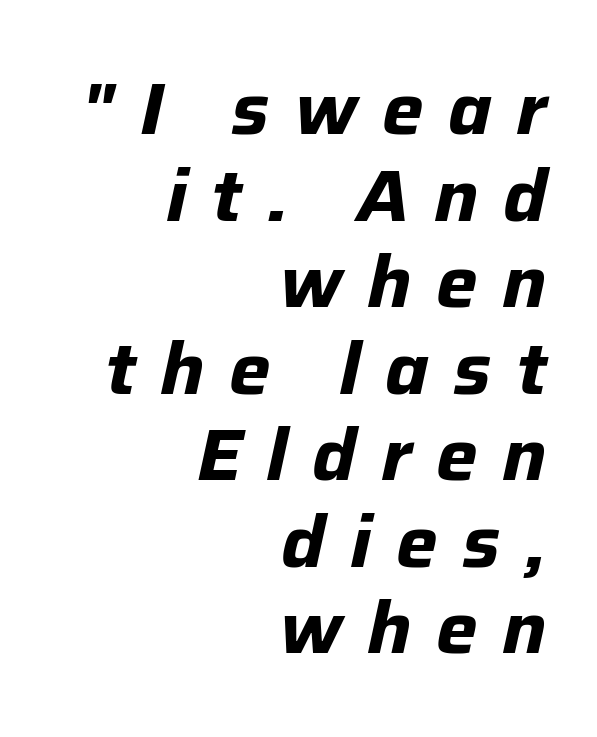
{"italic": "yes", "lean": "right", "slant_degrees": 12, "bold": "yes", "weight": "bold", "width": "normal", "stroke_contrast": "low", "x_height": "medium", "monospaced": "no", "underline": "no", "align": "right", "line_spacing_ratio": 1.17, "letter_spacing": "wide", "letter_spacing_em": 0.33, "glyph_px": 74}
